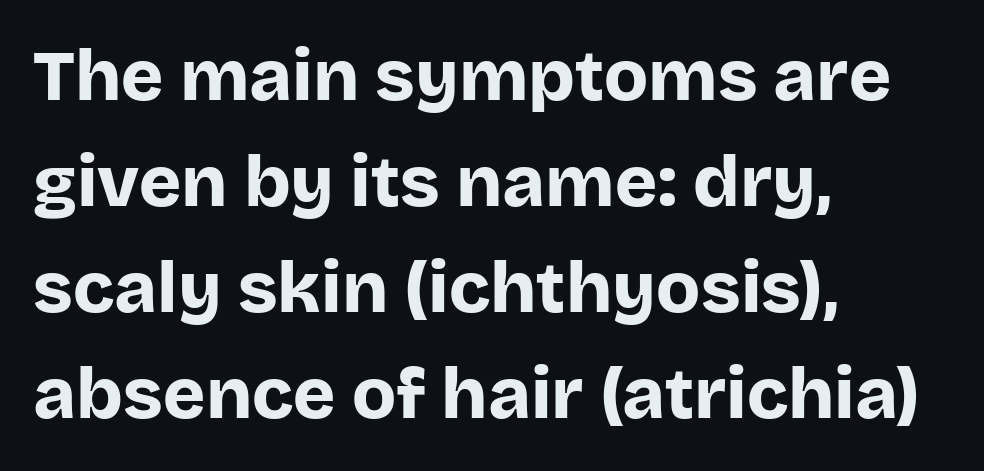
The letters stand straight up with perfectly vertical stems. This sample is left-justified, so line endings fall wherever the words run out. Observe the absence of serifs on each vertical stroke in this sample. Heavy-handed strokes throughout: this text is bold. You could not count columns in this text — the font is proportionally spaced. Descenders hang freely into open space.
